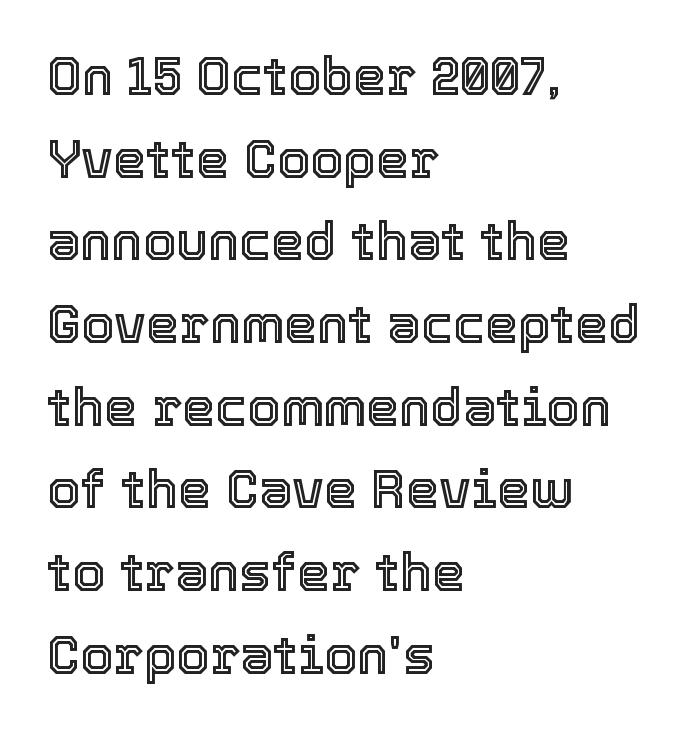
Q: Is the text italic (slanted)? A: No, it is upright.
Q: Is the text underlined? A: No.
Q: How is the paragraph aligned? A: Left-aligned.
Q: Is the spacing between letters normal or unusually wide? A: Normal.
Q: Is the spacing between lines tight, normal or loose? A: Normal.
Q: Width (condensed, normal, or wide)? A: Normal.
Q: x-height? A: Medium.
Q: Monospaced? A: No.
